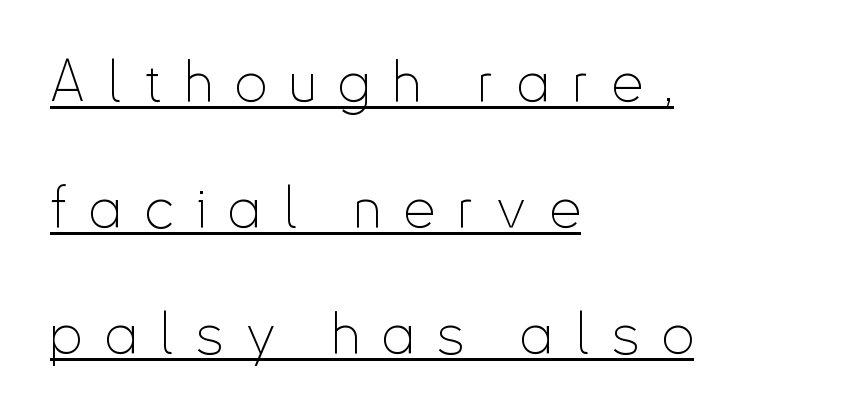
The passage shown stacks its lines with a broad gap. Letterform terminals end flat and unadorned throughout the passage. Notice how the passage keeps a crisp vertical edge on the left only. You can tell it's not italic because the verticals are truly vertical. Tracking value appears strongly positive — letters spread wide.
